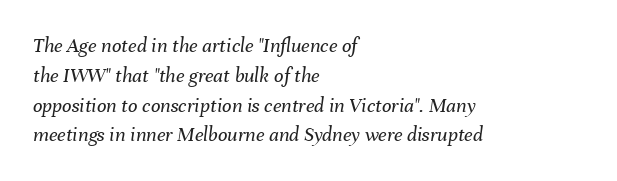
{"italic": "yes", "lean": "right", "slant_degrees": 8, "bold": "no", "underline": "no", "align": "left", "line_spacing": "normal", "line_spacing_ratio": 1.42, "letter_spacing": "normal", "letter_spacing_em": 0.0, "glyph_px": 21}
